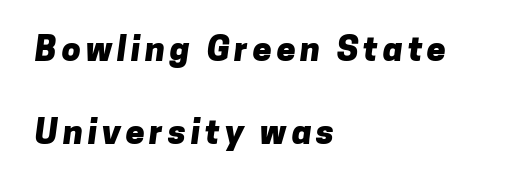
The face used here has the dense, thick strokes of a bold. Character widths vary here, with narrow letters taking less room than wide ones. The characters display no serif detailing; their extremities are plain. Line spacing here is loose. Honestly, there is no underline to notice here at all. These lines are set flush left with a ragged right edge.
